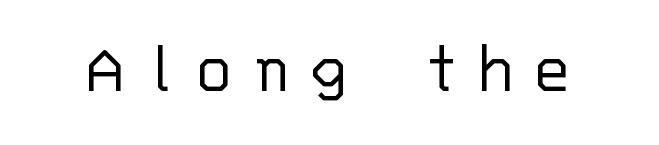
Q: Is the text bold? A: No.
Q: Is the text italic (slanted)? A: No, it is upright.
Q: Is the typeface a serif or a sans-serif typeface? A: Sans-serif.
Q: Is the text underlined? A: No.
Q: Is the spacing between letters normal or unusually wide? A: Unusually wide.
Q: Width (condensed, normal, or wide)? A: Normal.
Q: Stroke contrast? A: Low.
Q: x-height? A: Large.
Q: Monospaced? A: Yes.
